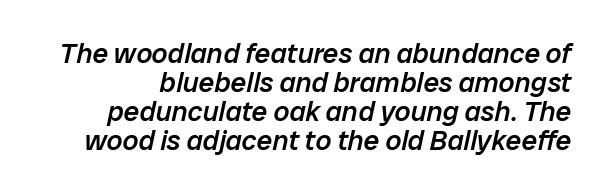
The rendering keeps characters at their native spacing. Would a proofreader flag this as italicized? Yes. Each glyph is drawn with semibold strokes, heavier than normal yet not fully bold. Check the space under the baseline: it is left empty.
